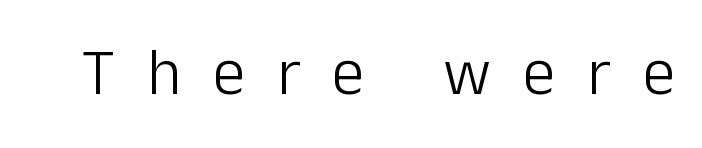
The image shows 65 px light sans-serif type, upright; set unusually wide letter spacing (+0.49 em), not underlined; low stroke contrast and a medium x-height.
